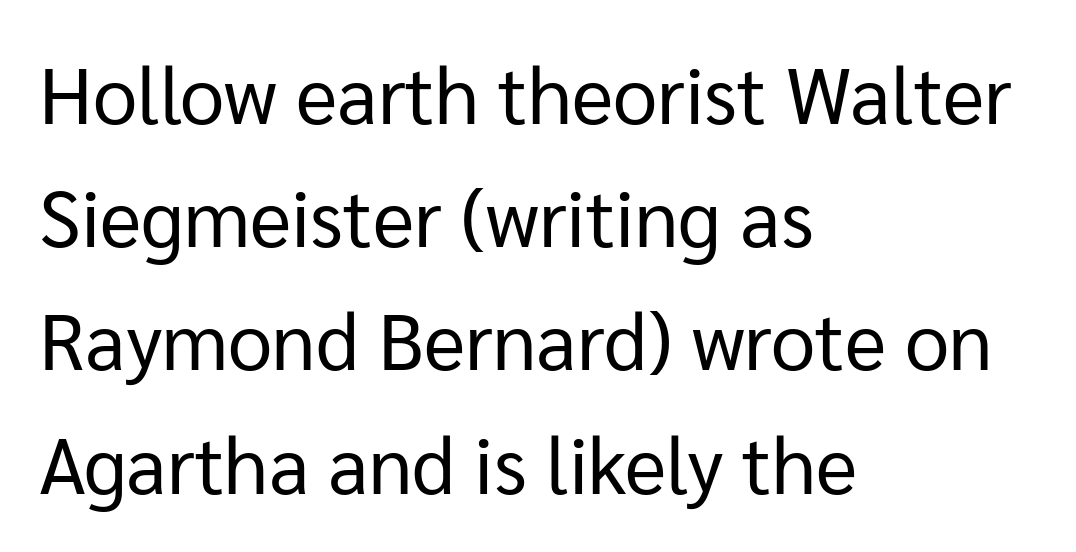
Bare-footed words on every line. Reading down the column, the eye jumps a familiar distance to each next line. Stems and bowls with no extra thickness — not bold. The axis of the letterforms is exactly vertical.
